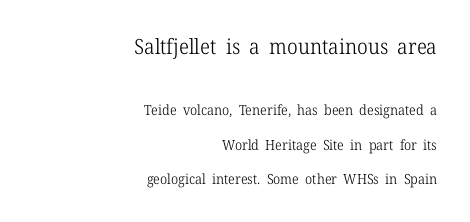
Unbolded letterforms with no extra heft. The more generous point size was reserved for the upper chunk. Notice the wide empty band between every row — that's loose leading. Does the copy run flush right? Yes — the right margin is perfectly even. Check under the words: just untouched page. Words appear dense and cohesive because spacing is normal.
